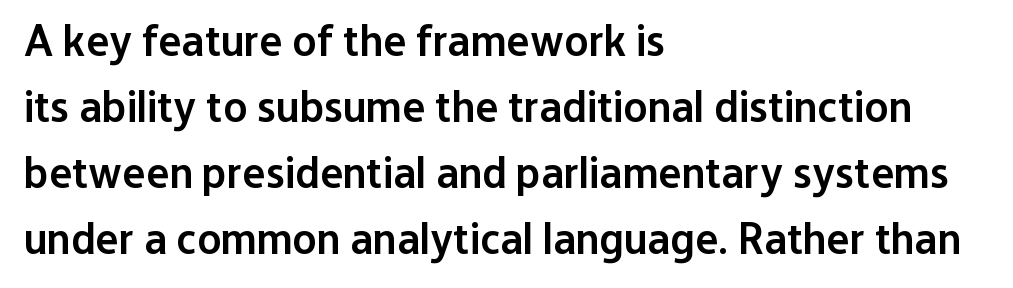
Check where the strokes stop: nothing finishes them off — pure sans. Reading down the block, your eye returns to a fixed left position each line. Do the characters align in a grid? No, the font is proportional. The passage shown is not underscored anywhere.
